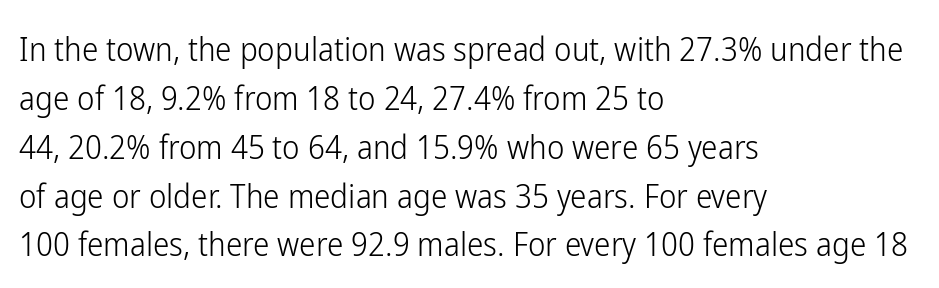
The image shows 33 px light, condensed sans-serif type, upright; set left-aligned, normal line spacing (1.48x), normal letter spacing, not underlined; low stroke contrast and a medium x-height.
